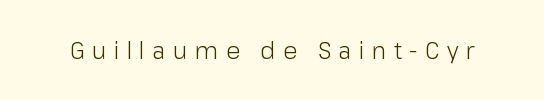
The letterforms sit at book weight or below. Letters rest on an invisible, unmarked baseline. You could only call the tracking loose — the letters float apart. Style check: upright.
